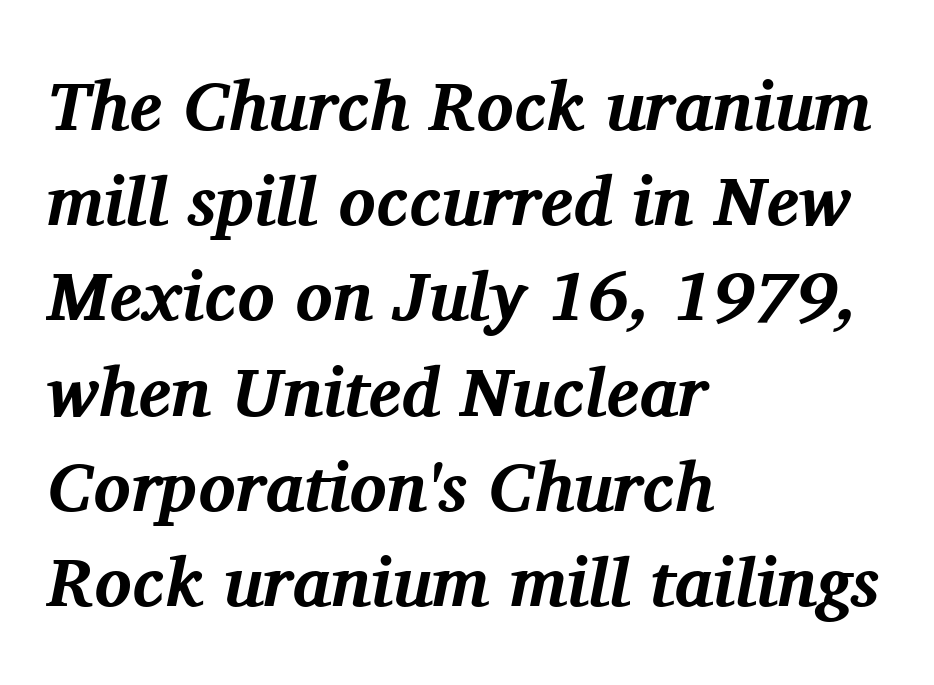
The image shows 69 px bold serif type, italic (leaning right); set left-aligned, normal line spacing (1.38x), normal letter spacing, not underlined; medium stroke contrast and a medium x-height.
